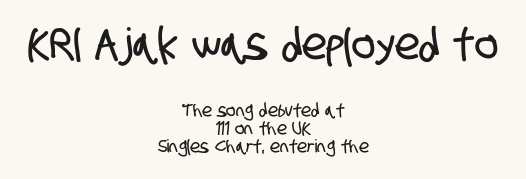
{"serif": "no", "width": "condensed", "stroke_contrast": "low", "x_height": "large", "monospaced": "no", "underline": "no", "align": "center", "line_spacing": "tight", "line_spacing_ratio": 1.0, "letter_spacing": "normal", "letter_spacing_em": 0.0, "larger_block": "first", "size_ratio": 2.44, "glyph_px": 44}
